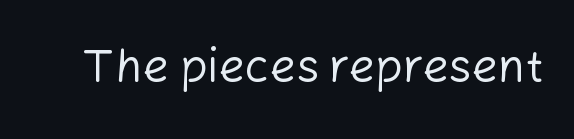
The image shows 46 px regular-weight sans-serif type, upright; set normal letter spacing, not underlined; low stroke contrast and a medium x-height.
